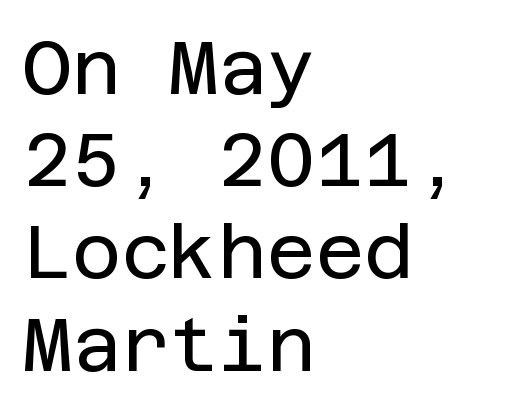
The glyphs in this specimen are sans serif. Think standard paragraph weight, or any step lighter than that. The line texture is even and compact thanks to regular tracking. Does the lettering tilt? It doesn't — this is upright. Honestly, there is no underline to notice here at all.
